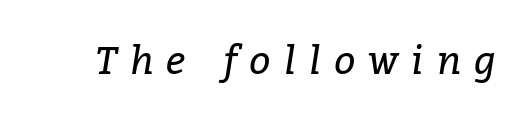
The image shows 38 px regular-weight serif type, italic (leaning right); set unusually wide letter spacing (+0.34 em), not underlined; low stroke contrast and a medium x-height.
